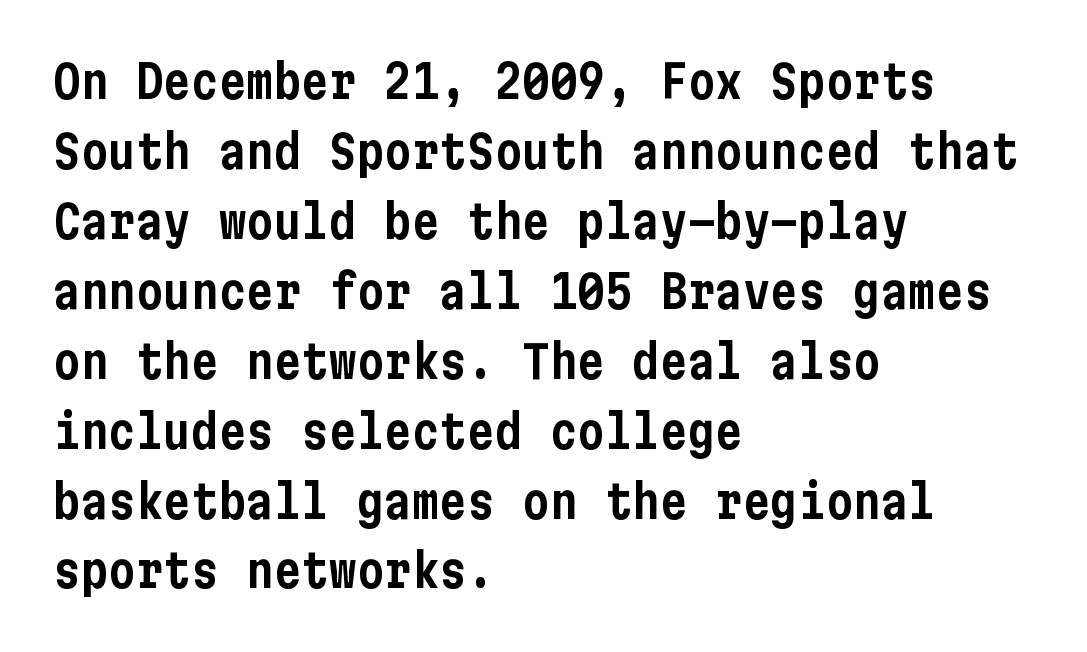
The image shows 46 px condensed sans-serif type, upright; set left-aligned, normal line spacing (1.52x), normal letter spacing, not underlined; low stroke contrast and a medium x-height.
